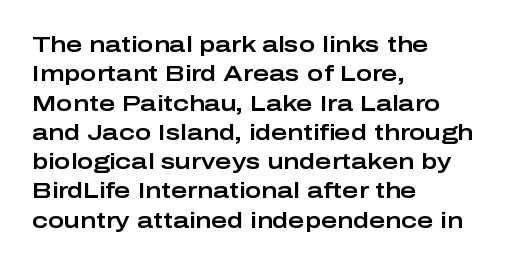
Q: Is the text italic (slanted)? A: No, it is upright.
Q: Is the text underlined? A: No.
Q: How is the paragraph aligned? A: Left-aligned.
Q: Is the spacing between letters normal or unusually wide? A: Normal.
Q: Is the spacing between lines tight, normal or loose? A: Normal.
